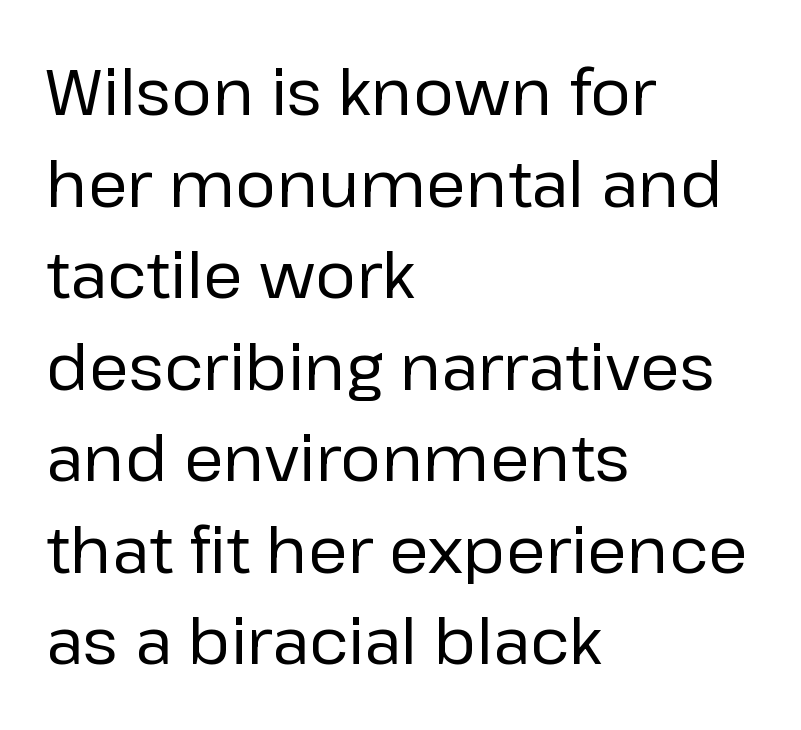
The image shows 64 px regular-weight sans-serif type, upright; set left-aligned, normal line spacing (1.43x), normal letter spacing, not underlined; low stroke contrast and a medium x-height.
